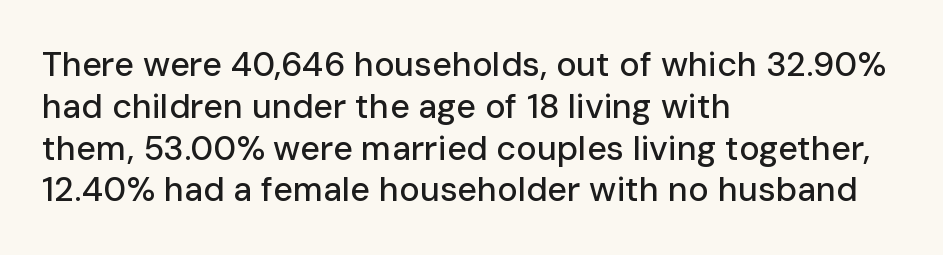
{"serif": "no", "italic": "no", "width": "normal", "stroke_contrast": "low", "x_height": "medium", "monospaced": "no", "underline": "no", "align": "left", "line_spacing_ratio": 1.23, "letter_spacing": "normal", "letter_spacing_em": 0.0, "glyph_px": 34}
